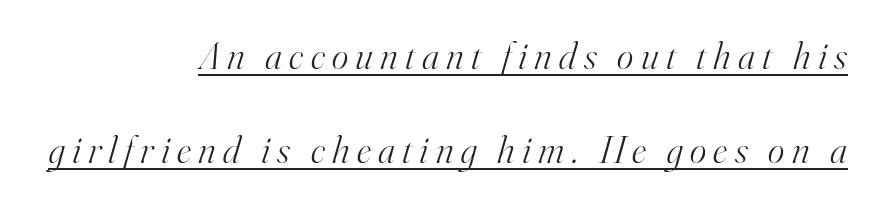
{"serif": "yes", "italic": "yes", "lean": "right", "slant_degrees": 16, "bold": "no", "weight": "light", "width": "normal", "stroke_contrast": "high", "x_height": "small", "monospaced": "no", "underline": "yes", "align": "right", "line_spacing": "loose", "line_spacing_ratio": 2.42, "glyph_px": 39}
